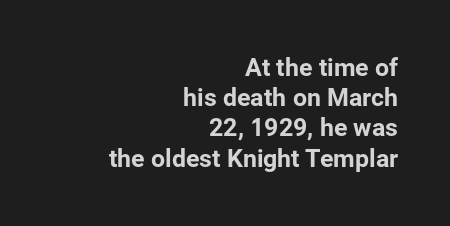
Q: Is the text italic (slanted)? A: No, it is upright.
Q: Is the text underlined? A: No.
Q: How is the paragraph aligned? A: Right-aligned.
Q: Is the spacing between letters normal or unusually wide? A: Normal.
